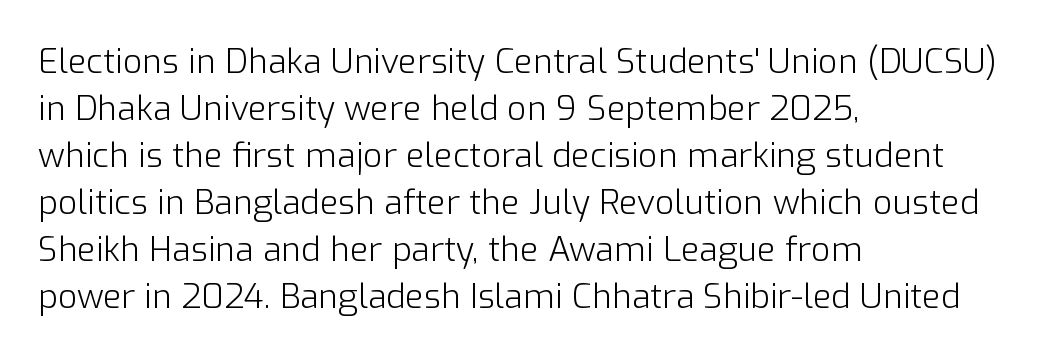
The image shows 34 px light sans-serif type, upright; set left-aligned, normal line spacing (1.38x), normal letter spacing, not underlined; low stroke contrast and a medium x-height.
